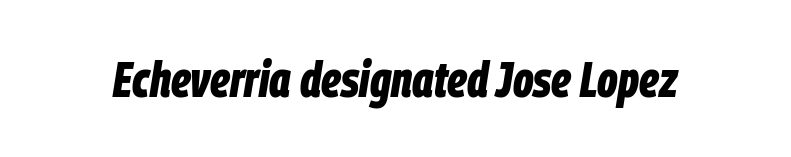
{"italic": "yes", "lean": "right", "slant_degrees": 9, "bold": "yes", "weight": "bold", "width": "condensed", "stroke_contrast": "low", "x_height": "large", "monospaced": "no", "underline": "no", "letter_spacing": "normal", "letter_spacing_em": 0.0, "glyph_px": 50}
